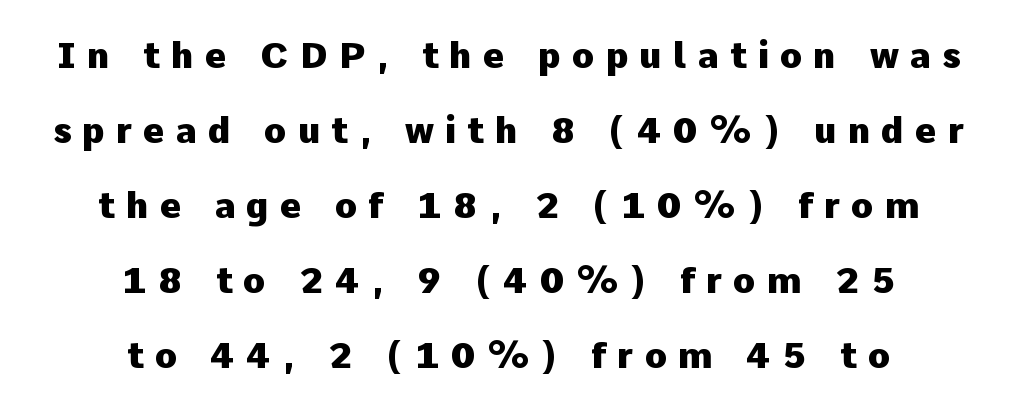
Q: Is the text bold? A: Yes.
Q: Is the text italic (slanted)? A: No, it is upright.
Q: Is the typeface a serif or a sans-serif typeface? A: Sans-serif.
Q: Is the text underlined? A: No.
Q: How is the paragraph aligned? A: Centered.
Q: Is the spacing between letters normal or unusually wide? A: Unusually wide.
Q: Is the spacing between lines tight, normal or loose? A: Loose.
Q: Width (condensed, normal, or wide)? A: Normal.
Q: Stroke contrast? A: Low.
Q: x-height? A: Medium.
Q: Monospaced? A: No.
